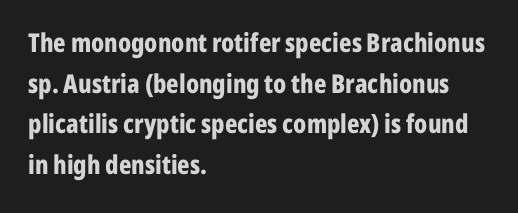
{"italic": "no", "bold": "yes", "underline": "no", "align": "left", "line_spacing": "normal", "line_spacing_ratio": 1.56, "letter_spacing": "normal", "letter_spacing_em": 0.0, "glyph_px": 26}
